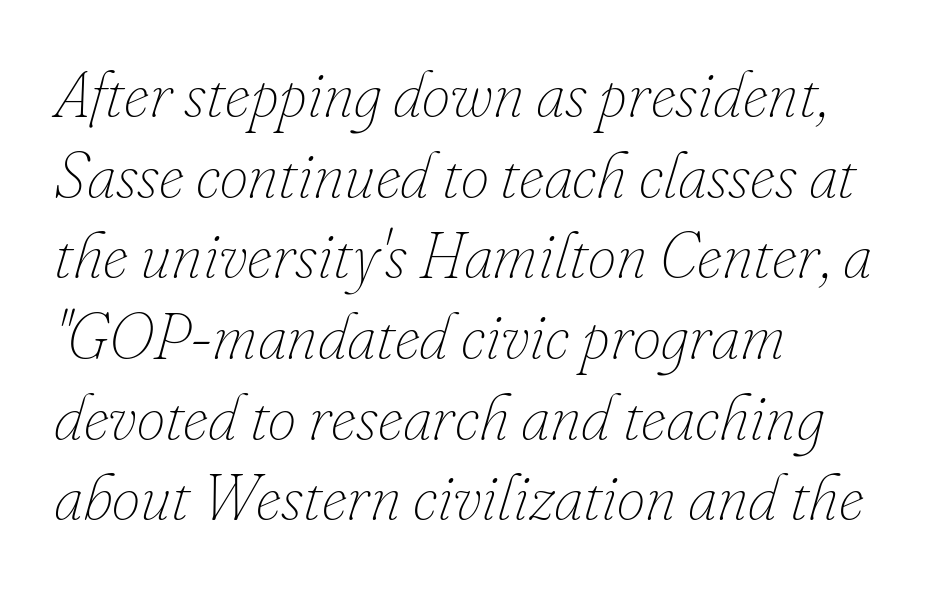
{"italic": "yes", "lean": "right", "slant_degrees": 16, "bold": "no", "weight": "thin", "width": "normal", "stroke_contrast": "low", "x_height": "small", "monospaced": "no", "underline": "no", "align": "left", "line_spacing": "normal", "line_spacing_ratio": 1.26, "letter_spacing": "normal", "letter_spacing_em": 0.0, "glyph_px": 64}
